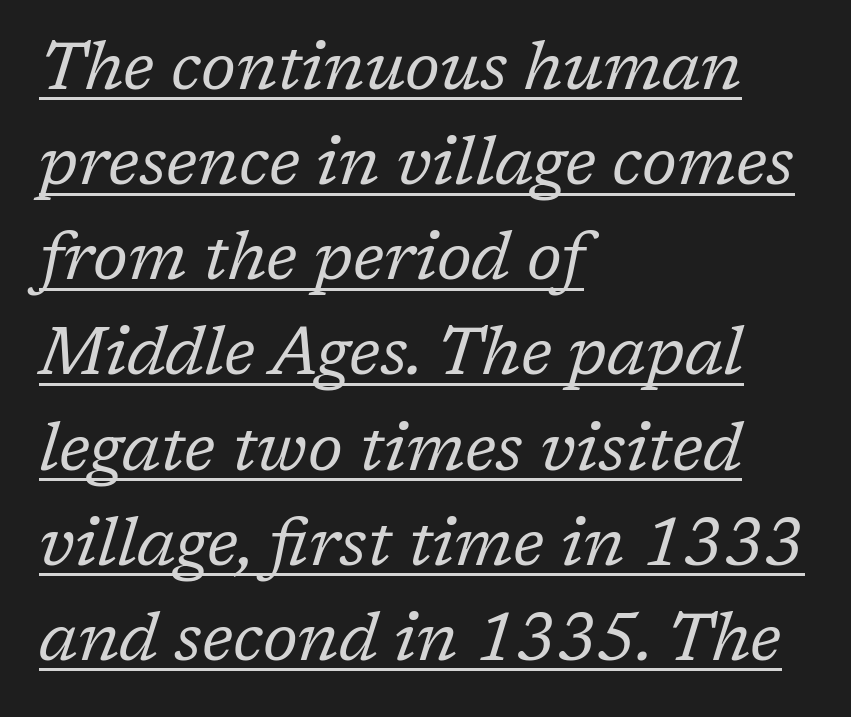
The image shows 67 px regular-weight serif type, italic (leaning right); set left-aligned, normal line spacing (1.42x), normal letter spacing, underlined; low stroke contrast and a medium x-height.
